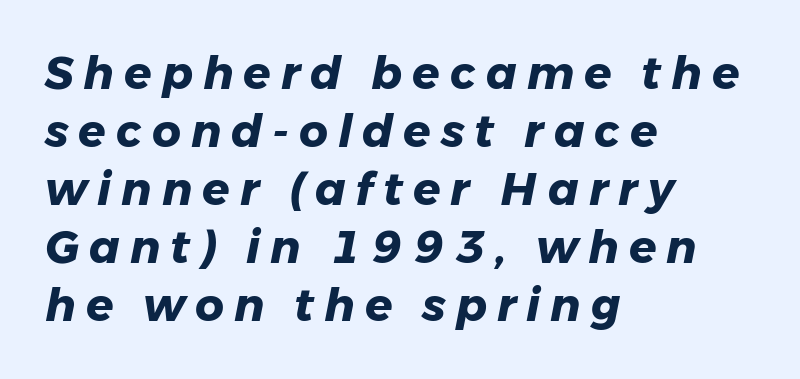
The letterforms stand isolated, each surrounded by extra space. This sample uses an oblique cut, with every glyph tilted off the vertical. Evenly set lines give the paragraph a standard silhouette. The face used here is proportionally spaced, like ordinary book or web type. This is heavy type, rendered in bold. This sample is left-justified, so line endings fall wherever the words run out.
